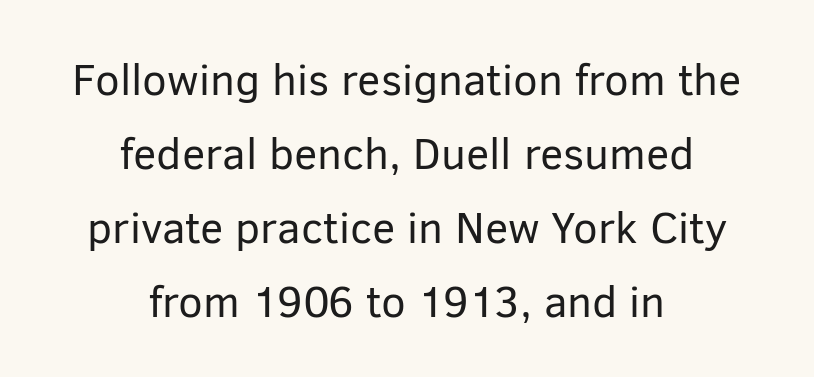
Check the space under the baseline: it is left empty. Nothing unusual about the tracking: characters are spaced as the font intends. The letters advance in unequal steps, a hallmark of proportional type. How would I describe the line gaps? Plain and ordinary. No italicization has been applied; the sample stays upright. The whitespace from short lines is split evenly between both sides.
